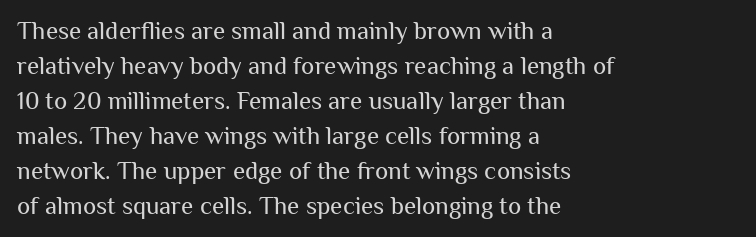
Q: Is the text bold? A: No.
Q: Is the text italic (slanted)? A: No, it is upright.
Q: Is the text underlined? A: No.
Q: How is the paragraph aligned? A: Left-aligned.
Q: Is the spacing between letters normal or unusually wide? A: Normal.
Q: Is the spacing between lines tight, normal or loose? A: Normal.
